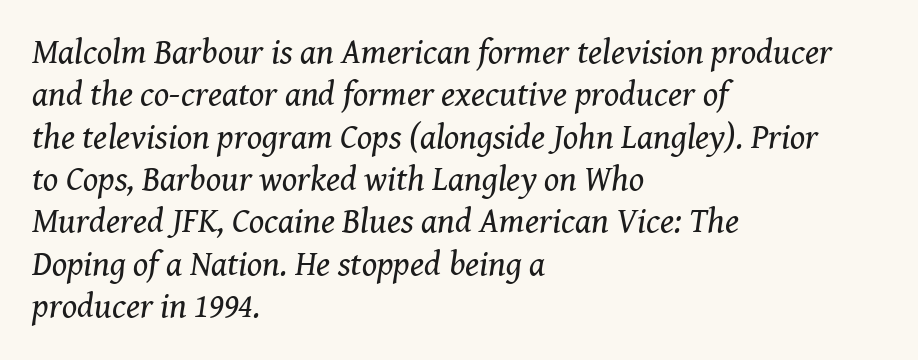
{"serif": "yes", "italic": "yes", "lean": "right", "slant_degrees": 8, "bold": "no", "weight": "regular", "width": "normal", "stroke_contrast": "medium", "x_height": "medium", "monospaced": "no", "underline": "no", "align": "left", "line_spacing_ratio": 1.21, "letter_spacing": "normal", "letter_spacing_em": 0.0, "glyph_px": 35}
